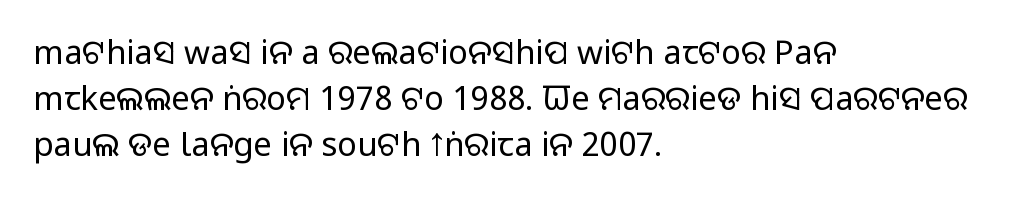
Q: Is the text bold? A: No.
Q: Is the text italic (slanted)? A: No, it is upright.
Q: Is the typeface a serif or a sans-serif typeface? A: Sans-serif.
Q: Is the text underlined? A: No.
Q: How is the paragraph aligned? A: Left-aligned.
Q: Is the spacing between letters normal or unusually wide? A: Normal.
Q: Is the spacing between lines tight, normal or loose? A: Normal.
Q: Width (condensed, normal, or wide)? A: Normal.
Q: Stroke contrast? A: Low.
Q: x-height? A: Large.
Q: Monospaced? A: No.
